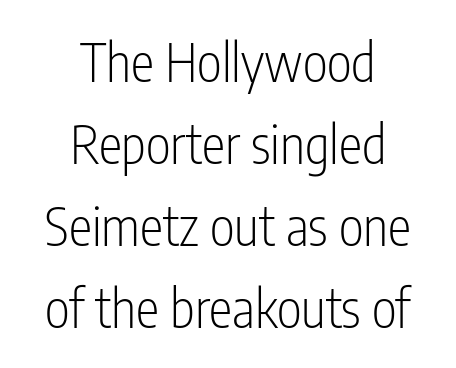
The image shows 53 px light, condensed sans-serif type, upright; set centered, normal line spacing (1.55x), normal letter spacing, not underlined; low stroke contrast and a medium x-height.
